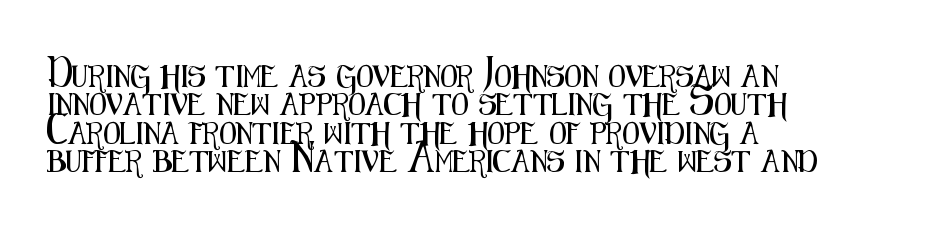
Q: Is the text italic (slanted)? A: No, it is upright.
Q: Is the text underlined? A: No.
Q: How is the paragraph aligned? A: Left-aligned.
Q: Is the spacing between letters normal or unusually wide? A: Normal.
Q: Is the spacing between lines tight, normal or loose? A: Normal.
